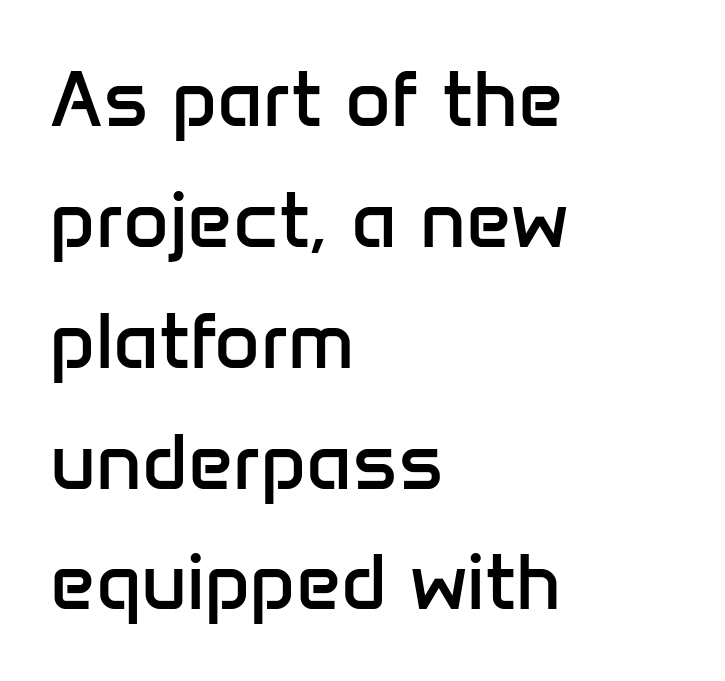
The image shows 79 px regular-weight sans-serif type, upright; set left-aligned, normal line spacing (1.53x), normal letter spacing, not underlined; low stroke contrast and a medium x-height.
